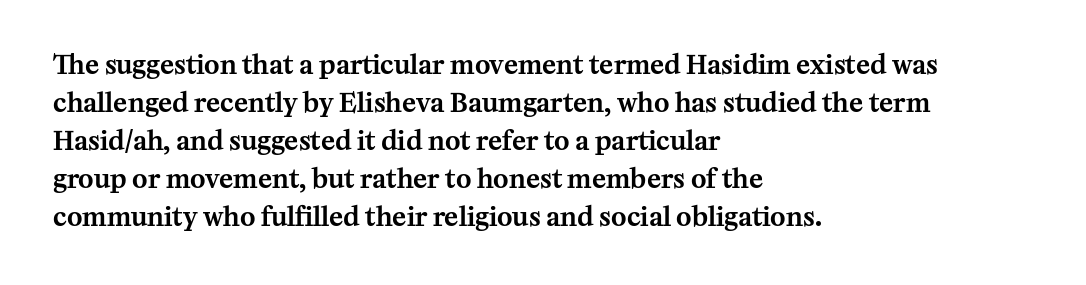
Q: Is the text italic (slanted)? A: No, it is upright.
Q: Is the text underlined? A: No.
Q: How is the paragraph aligned? A: Left-aligned.
Q: Is the spacing between letters normal or unusually wide? A: Normal.
Q: Is the spacing between lines tight, normal or loose? A: Normal.
